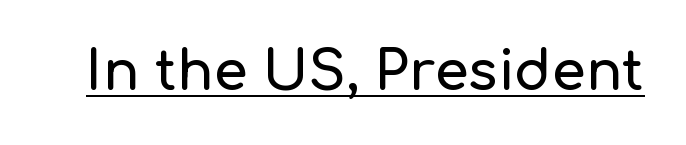
What stands out about the letter spacing? Nothing — it is the standard amount. You could not count columns in this text — the font is proportionally spaced. A roman cut, with each character standing at attention. Emphasis is given by a line drawn under the lettering.
